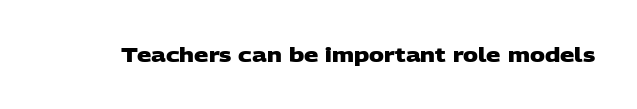
Q: Is the text bold? A: Yes.
Q: Is the text underlined? A: No.
Q: Is the spacing between letters normal or unusually wide? A: Normal.
